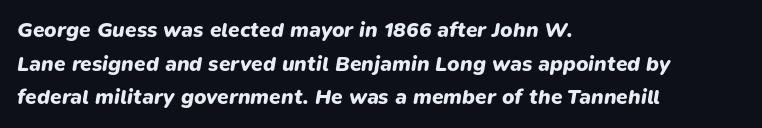
{"italic": "yes", "lean": "right", "slant_degrees": 9, "bold": "yes", "underline": "no", "align": "left", "line_spacing": "normal", "line_spacing_ratio": 1.6, "letter_spacing": "normal", "letter_spacing_em": 0.0, "glyph_px": 21}
